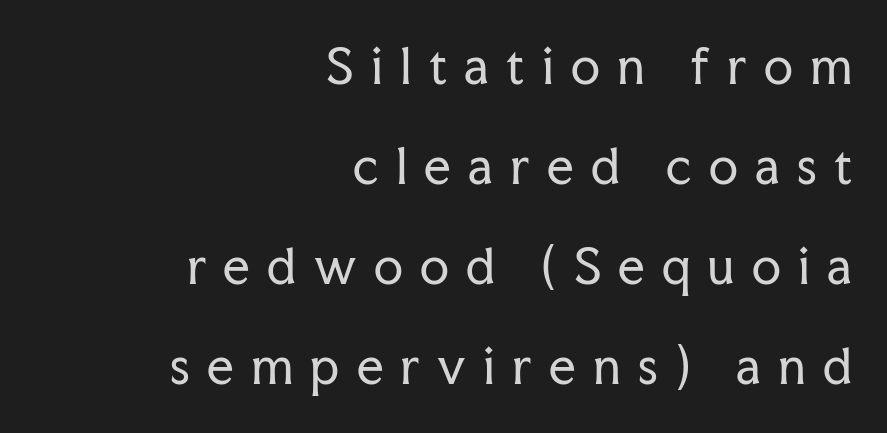
{"serif": "yes", "italic": "no", "bold": "no", "weight": "regular", "width": "normal", "stroke_contrast": "low", "x_height": "medium", "monospaced": "no", "underline": "no", "align": "right", "line_spacing": "loose", "line_spacing_ratio": 2.13, "letter_spacing": "wide", "letter_spacing_em": 0.37, "glyph_px": 47}
